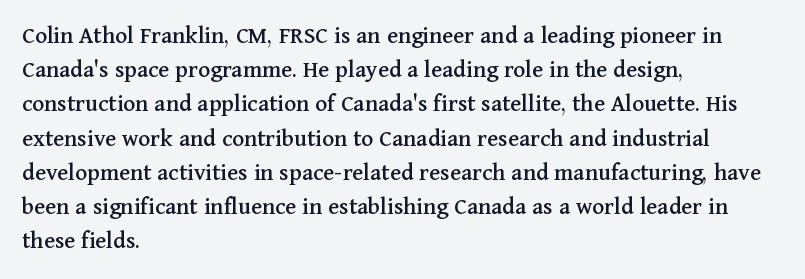
Q: Is the text italic (slanted)? A: No, it is upright.
Q: Is the text underlined? A: No.
Q: How is the paragraph aligned? A: Left-aligned.
Q: Is the spacing between letters normal or unusually wide? A: Normal.
Q: Is the spacing between lines tight, normal or loose? A: Normal.
